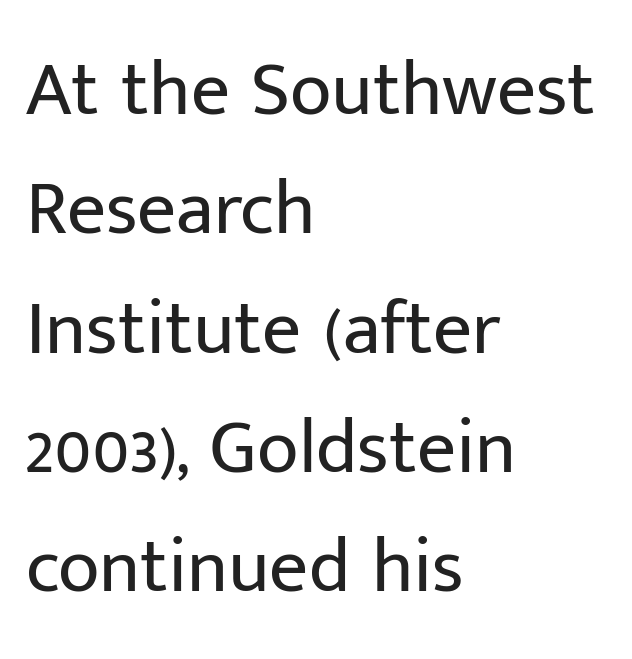
Horizontal bands of white between lines are of average thickness. Type without underlining. You can tell from the bare stems that sans-serif type was used. Words appear dense and cohesive because spacing is normal. The letterforms sit at book weight or below. Is the block centered? No — it sits flush against the left margin.
